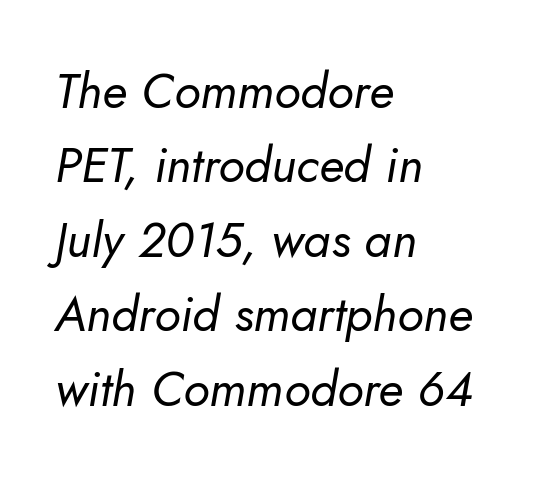
{"italic": "yes", "lean": "right", "slant_degrees": 10, "bold": "no", "weight": "regular", "width": "normal", "stroke_contrast": "low", "x_height": "small", "monospaced": "no", "underline": "no", "align": "left", "line_spacing": "normal", "line_spacing_ratio": 1.52, "letter_spacing": "normal", "letter_spacing_em": 0.0, "glyph_px": 49}
